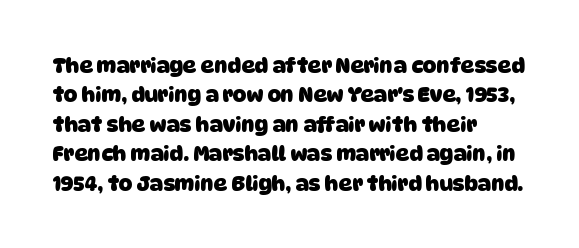
{"bold": "yes", "underline": "no", "align": "left", "line_spacing": "normal", "line_spacing_ratio": 1.4, "letter_spacing": "normal", "letter_spacing_em": 0.0, "glyph_px": 21}
